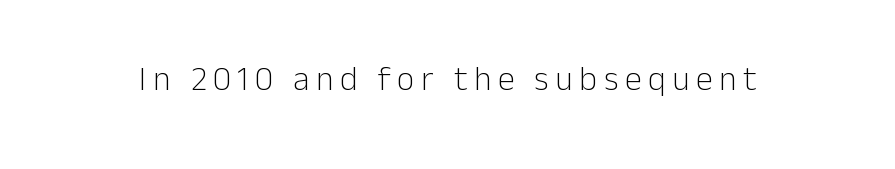
The rendering uses natural spacing where letterforms have individual widths. Nope, no serifs anywhere on these letters. Check under the words: just untouched page. This reads as an unemphasized weight, regular at the heaviest. The lettering stays uniformly vertical, giving the passage a roman look.
